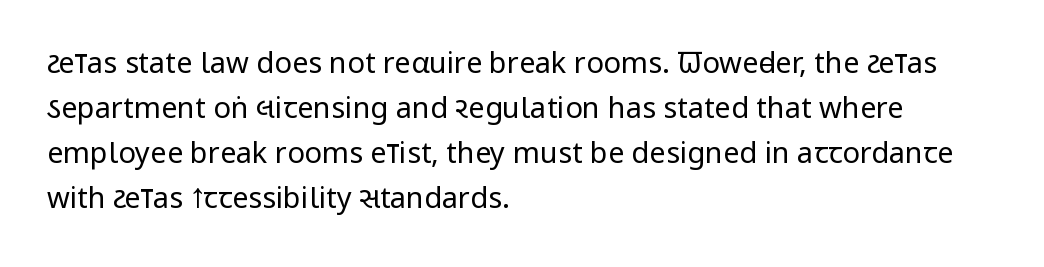
Q: Is the text bold? A: No.
Q: Is the text italic (slanted)? A: No, it is upright.
Q: Is the typeface a serif or a sans-serif typeface? A: Sans-serif.
Q: Is the text underlined? A: No.
Q: How is the paragraph aligned? A: Left-aligned.
Q: Is the spacing between letters normal or unusually wide? A: Normal.
Q: Is the spacing between lines tight, normal or loose? A: Normal.
Q: Width (condensed, normal, or wide)? A: Condensed.
Q: Stroke contrast? A: Low.
Q: x-height? A: Large.
Q: Monospaced? A: No.
